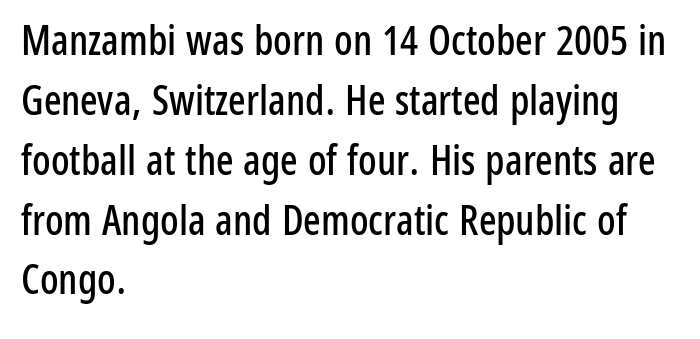
Honestly, the letter spacing is just normal — you wouldn't notice it. The foot of each line stays bare and open. The rendering uses natural spacing where letterforms have individual widths. This rendering employs a face without finishing strokes, i.e., a sans-serif. The type sits square on the baseline with zero lean.
